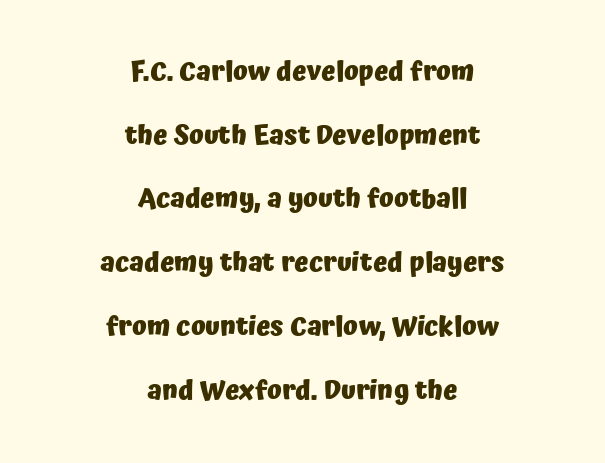
{"italic": "no", "bold": "yes", "underline": "no", "align": "center", "line_spacing": "loose", "line_spacing_ratio": 2.36, "letter_spacing": "normal", "letter_spacing_em": 0.0, "glyph_px": 27}
